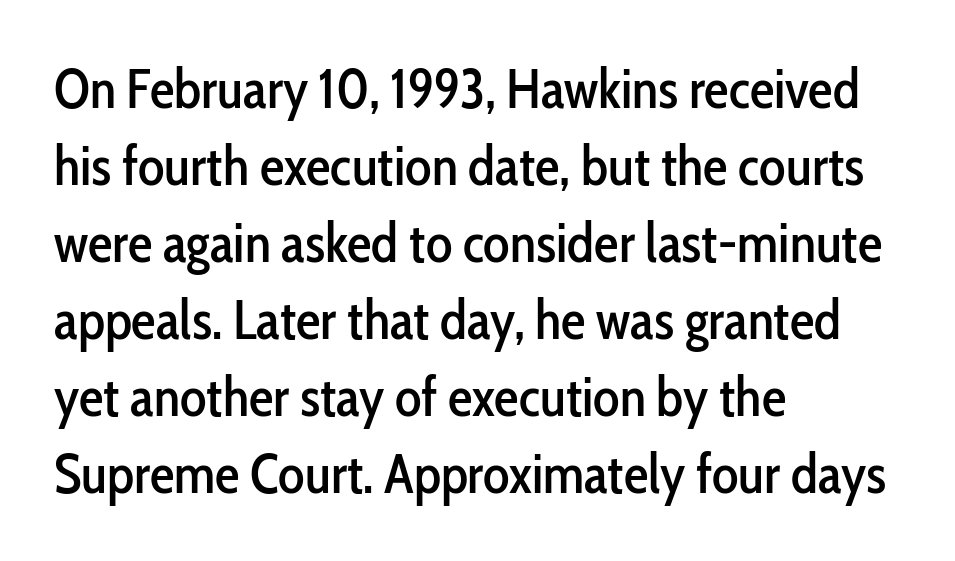
Q: Is the text italic (slanted)? A: No, it is upright.
Q: Is the typeface a serif or a sans-serif typeface? A: Sans-serif.
Q: Is the text underlined? A: No.
Q: How is the paragraph aligned? A: Left-aligned.
Q: Is the spacing between letters normal or unusually wide? A: Normal.
Q: Is the spacing between lines tight, normal or loose? A: Normal.
Q: Width (condensed, normal, or wide)? A: Condensed.
Q: Stroke contrast? A: Low.
Q: x-height? A: Medium.
Q: Monospaced? A: No.
